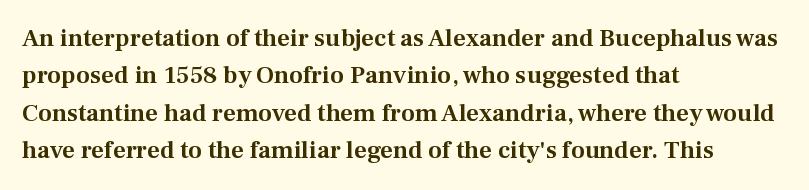
The image shows 25 px text type, upright; set left-aligned, normal line spacing (1.5x), normal letter spacing, not underlined.
